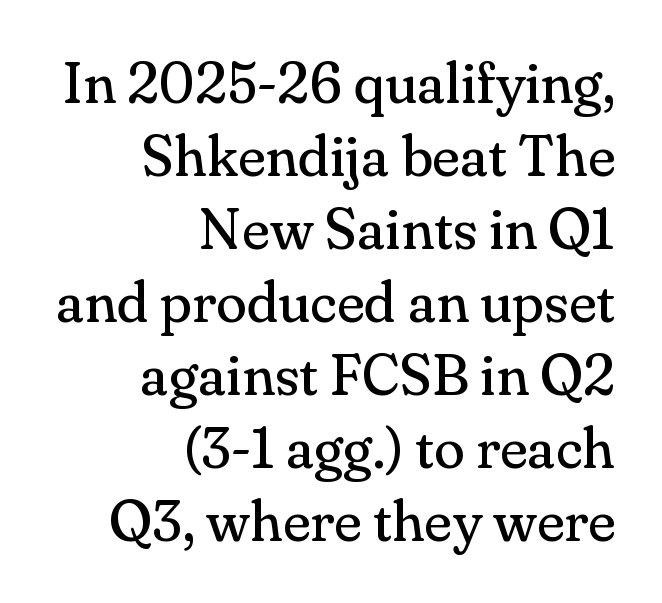
{"serif": "yes", "italic": "no", "bold": "no", "weight": "regular", "width": "normal", "stroke_contrast": "medium", "x_height": "small", "monospaced": "no", "underline": "no", "align": "right", "line_spacing": "normal", "line_spacing_ratio": 1.28, "letter_spacing": "normal", "letter_spacing_em": 0.0, "glyph_px": 57}
